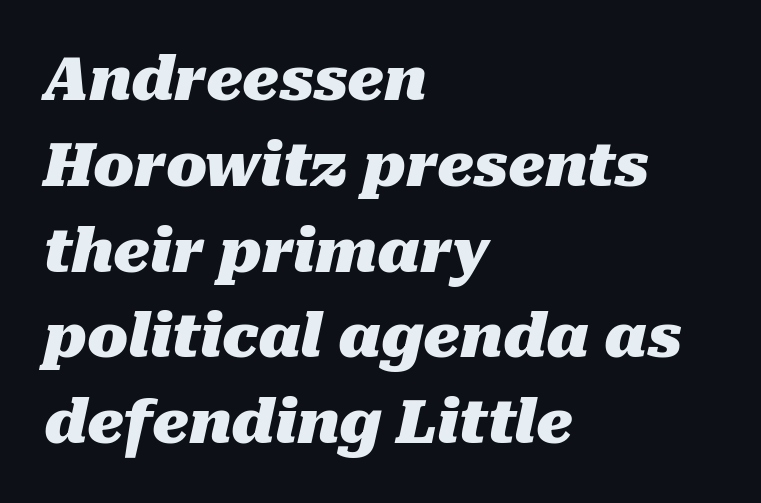
Q: Is the text bold? A: Yes.
Q: Is the text italic (slanted)? A: Yes, it leans right by about 10 degrees.
Q: Is the text underlined? A: No.
Q: How is the paragraph aligned? A: Left-aligned.
Q: Is the spacing between letters normal or unusually wide? A: Normal.
Q: Is the spacing between lines tight, normal or loose? A: Normal.
Q: Width (condensed, normal, or wide)? A: Normal.
Q: Stroke contrast? A: Medium.
Q: x-height? A: Medium.
Q: Monospaced? A: No.
